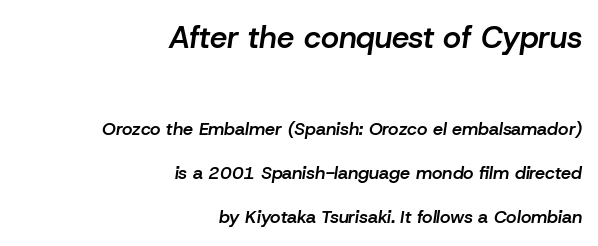
{"italic": "yes", "lean": "right", "slant_degrees": 8, "bold": "semi", "weight": "semibold", "width": "normal", "stroke_contrast": "low", "x_height": "medium", "monospaced": "no", "underline": "no", "align": "right", "line_spacing": "loose", "line_spacing_ratio": 2.44, "letter_spacing": "normal", "letter_spacing_em": 0.0, "larger_block": "first", "size_ratio": 1.72, "glyph_px": 31}
